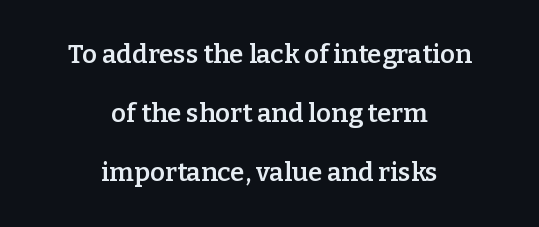
Upright lettering throughout. The glyphs are unaccompanied by any horizontal stroke below them. The passage shown has conventional tracking throughout. The passage shown stacks its lines with a broad gap.
